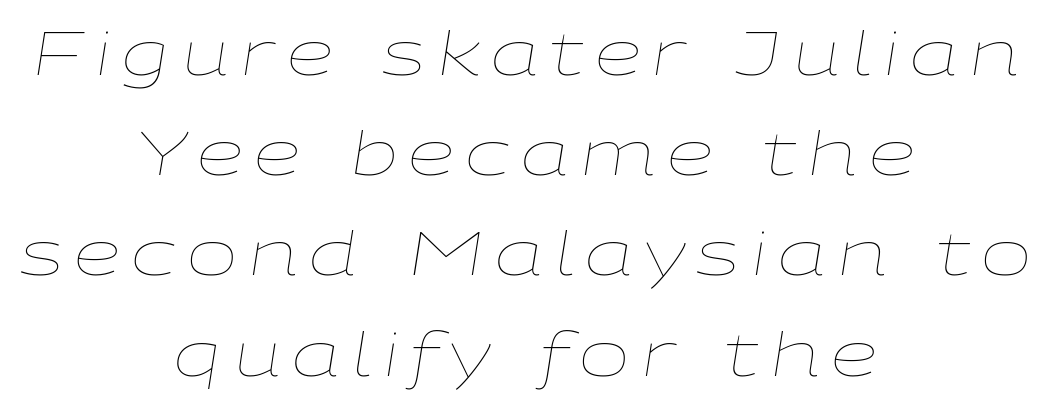
{"italic": "yes", "lean": "right", "slant_degrees": 9, "bold": "no", "weight": "thin", "width": "wide", "stroke_contrast": "low", "x_height": "medium", "monospaced": "no", "underline": "no", "align": "center", "line_spacing": "normal", "line_spacing_ratio": 1.67, "glyph_px": 60}
